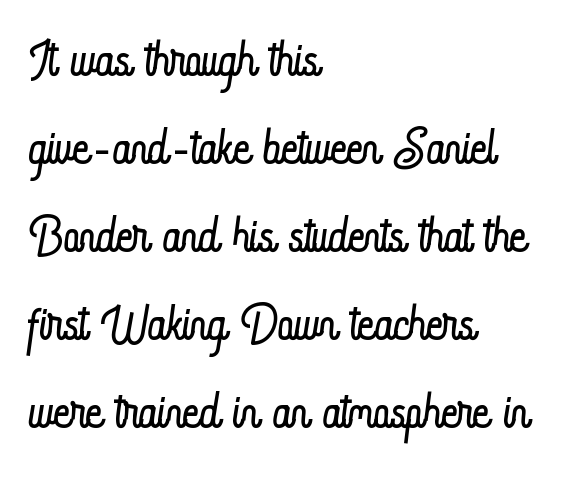
{"bold": "no", "weight": "light", "width": "condensed", "stroke_contrast": "low", "x_height": "small", "monospaced": "no", "underline": "no", "align": "left", "line_spacing_ratio": 1.24, "letter_spacing": "normal", "letter_spacing_em": 0.0, "glyph_px": 71}
